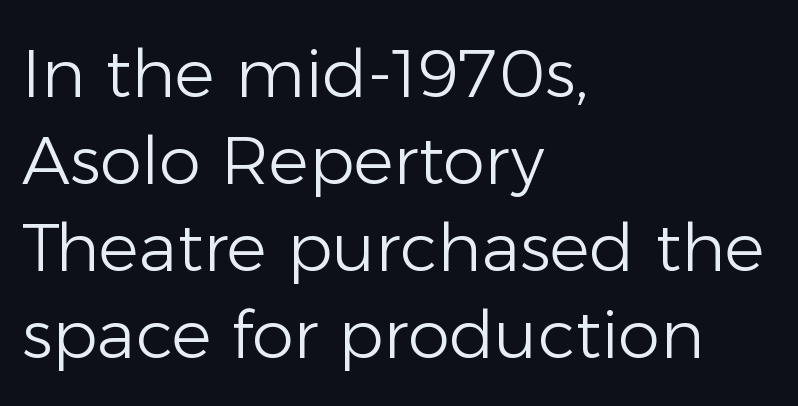
The image shows 67 px light sans-serif type, upright; set left-aligned, normal line spacing (1.3x), normal letter spacing, not underlined; low stroke contrast and a medium x-height.
